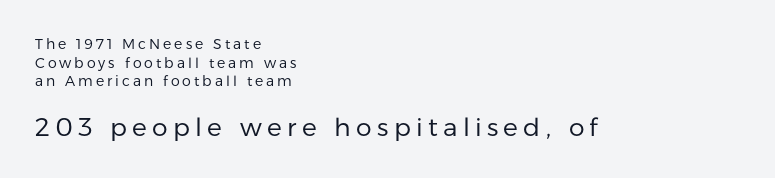
{"italic": "no", "bold": "no", "underline": "no", "align": "left", "line_spacing": "normal", "line_spacing_ratio": 1.33, "letter_spacing": "wide", "letter_spacing_em": 0.21, "larger_block": "second", "size_ratio": 1.79, "glyph_px": 25}
